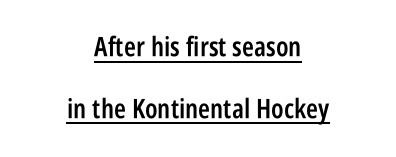
The image shows 27 px text type, upright; set centered, loose line spacing (2.29x), normal letter spacing, underlined.
